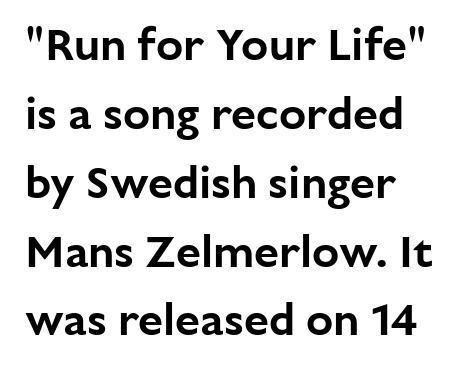
Characters follow at the spacing the type designer built in. No italicization has been applied; the sample stays upright. Looks like regular typesetting: each glyph gets only the width it needs. The vertical gap from one line to the next is medium.
